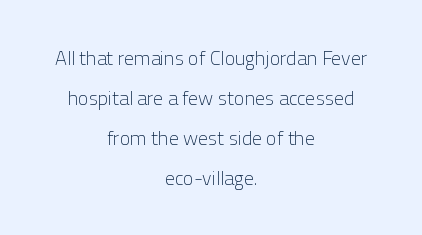
{"italic": "no", "bold": "no", "underline": "no", "align": "center", "line_spacing": "loose", "line_spacing_ratio": 2.0, "letter_spacing": "normal", "letter_spacing_em": 0.0, "glyph_px": 20}
